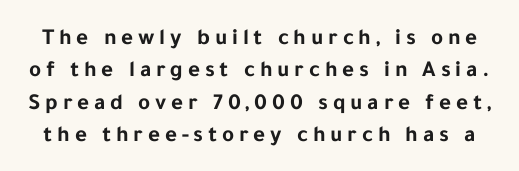
{"italic": "no", "bold": "yes", "underline": "no", "line_spacing": "normal", "line_spacing_ratio": 1.41, "letter_spacing": "wide", "letter_spacing_em": 0.21, "glyph_px": 23}
